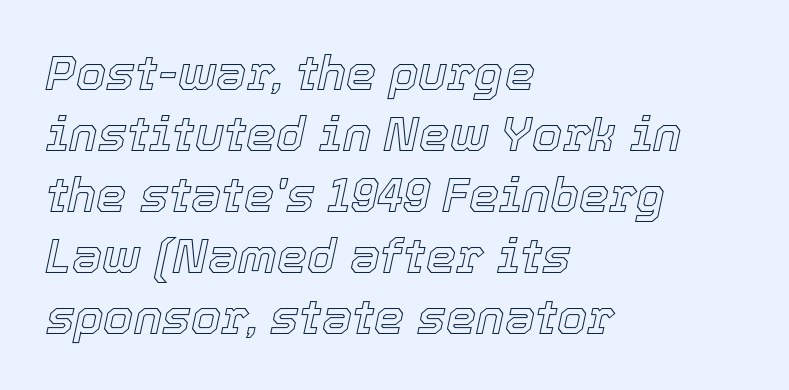
{"italic": "yes", "lean": "right", "slant_degrees": 12, "width": "normal", "x_height": "medium", "monospaced": "no", "underline": "no", "align": "left", "line_spacing": "normal", "line_spacing_ratio": 1.27, "letter_spacing": "normal", "letter_spacing_em": 0.0, "glyph_px": 48}
